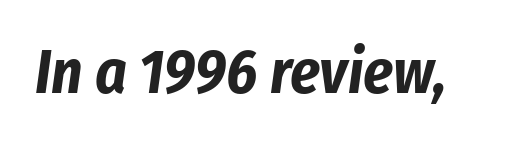
Q: Is the text bold? A: Yes.
Q: Is the text italic (slanted)? A: Yes, it leans right by about 8 degrees.
Q: Is the text underlined? A: No.
Q: Is the spacing between letters normal or unusually wide? A: Normal.
Q: Width (condensed, normal, or wide)? A: Condensed.
Q: Stroke contrast? A: Low.
Q: x-height? A: Medium.
Q: Monospaced? A: No.
